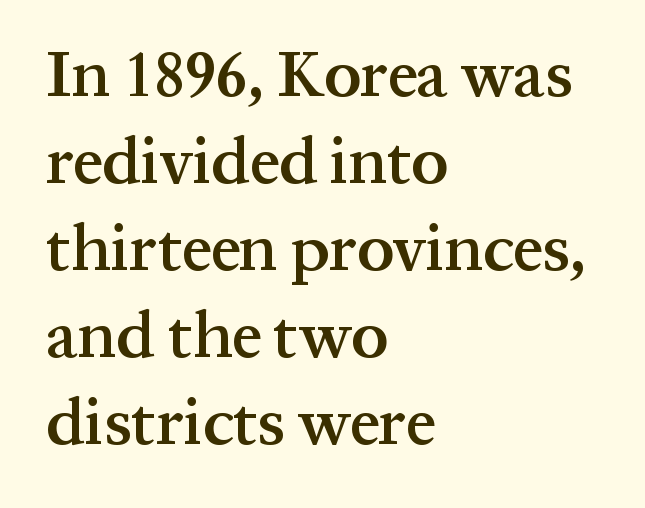
{"serif": "yes", "italic": "no", "bold": "semi", "weight": "semibold", "width": "normal", "stroke_contrast": "medium", "x_height": "medium", "monospaced": "no", "underline": "no", "align": "left", "line_spacing": "normal", "line_spacing_ratio": 1.32, "letter_spacing": "normal", "letter_spacing_em": 0.0, "glyph_px": 66}
